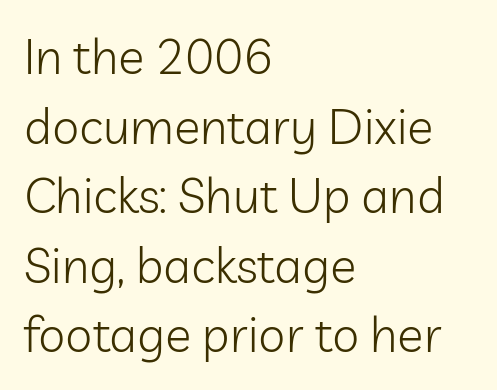
{"serif": "no", "italic": "no", "bold": "no", "weight": "light", "width": "normal", "stroke_contrast": "low", "x_height": "medium", "monospaced": "no", "underline": "no", "align": "left", "line_spacing": "normal", "line_spacing_ratio": 1.42, "letter_spacing": "normal", "letter_spacing_em": 0.0, "glyph_px": 49}
